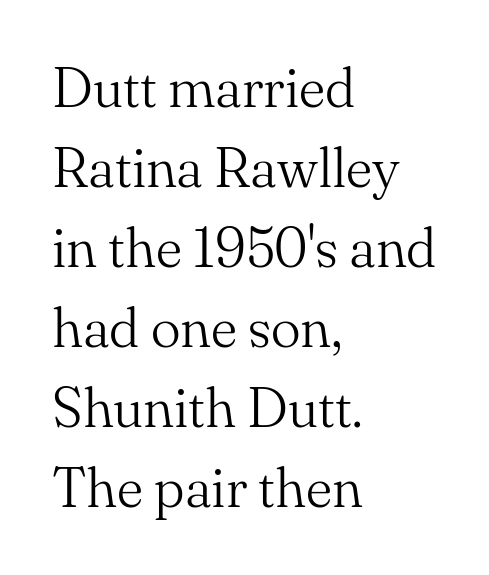
{"serif": "yes", "italic": "no", "bold": "no", "weight": "light", "width": "normal", "stroke_contrast": "medium", "x_height": "small", "monospaced": "no", "underline": "no", "align": "left", "line_spacing": "normal", "line_spacing_ratio": 1.43, "letter_spacing": "normal", "letter_spacing_em": 0.0, "glyph_px": 56}
